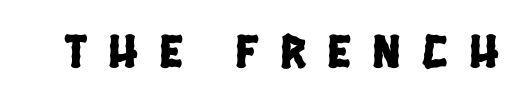
{"serif": "no", "width": "condensed", "stroke_contrast": "low", "x_height": "large", "monospaced": "no", "underline": "no", "letter_spacing": "wide", "letter_spacing_em": 0.45, "glyph_px": 48}
